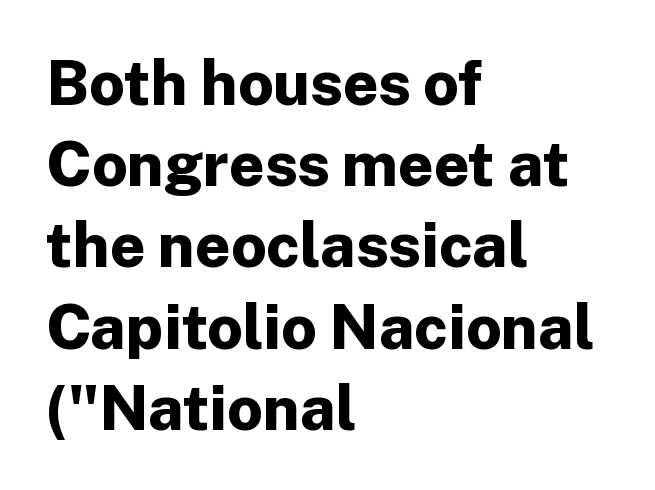
Type style note: lacks serifs. Quick note: interline space is typical. Rendered with straight, roman letterforms. Each letter keeps its own natural width here, so spacing adapts to shape. Nobody touched the tracking dial on this one. The sample has been set heavy, in full bold.
